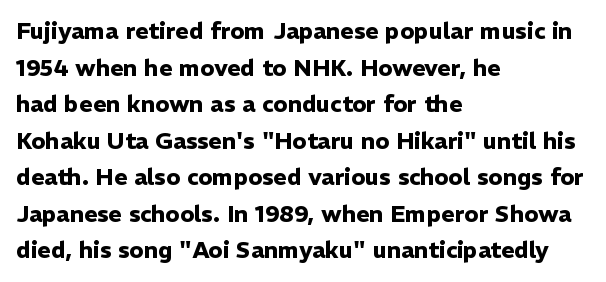
Visually the block forms a straight wall on the left and a jagged coastline on the right. The letters are bold, with thick, heavy strokes. The gap between lines stays unmarked. This sample keeps an unexceptional amount of space between lines. The horizontal fit of the characters is conventional and even. Vertical strokes here are truly vertical.
